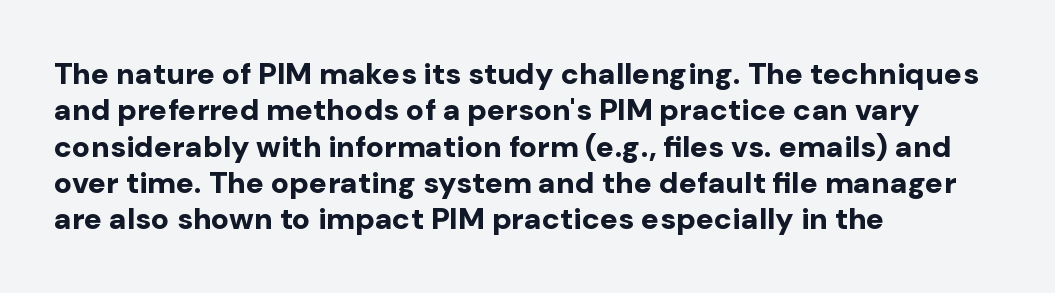
Q: Is the text bold? A: Yes.
Q: Is the text italic (slanted)? A: No, it is upright.
Q: Is the typeface a serif or a sans-serif typeface? A: Sans-serif.
Q: Is the text underlined? A: No.
Q: How is the paragraph aligned? A: Left-aligned.
Q: Is the spacing between letters normal or unusually wide? A: Normal.
Q: Width (condensed, normal, or wide)? A: Normal.
Q: Stroke contrast? A: Low.
Q: x-height? A: Medium.
Q: Monospaced? A: No.
